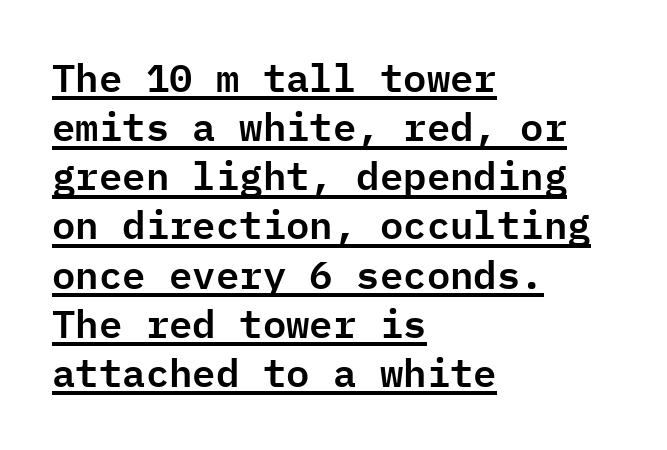
Here the designer chose a console-style face with uniform glyph widths. The specimen includes a rule beneath the text block's lines. Honestly, the letter spacing is just normal — you wouldn't notice it. The compositor pushed each line to the left boundary. Designer's note — italics off, roman on.
